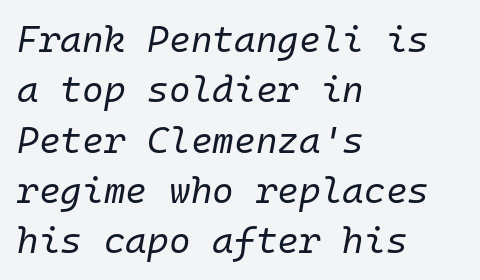
{"italic": "yes", "lean": "right", "slant_degrees": 10, "bold": "no", "weight": "regular", "width": "normal", "stroke_contrast": "low", "x_height": "medium", "monospaced": "yes", "underline": "no", "align": "left", "line_spacing": "normal", "line_spacing_ratio": 1.36, "letter_spacing": "normal", "letter_spacing_em": 0.0, "glyph_px": 37}
